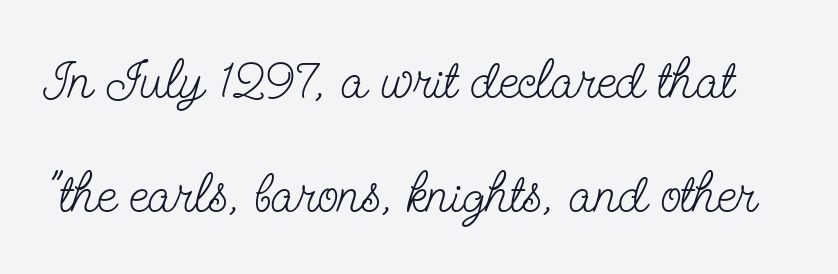
The image shows 55 px light, condensed serif type; set loose line spacing (2.07x), normal letter spacing, not underlined; low stroke contrast and a small x-height.
